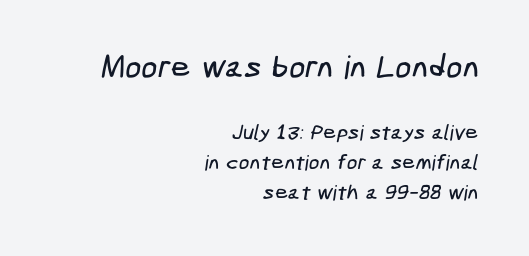
{"serif": "no", "width": "condensed", "stroke_contrast": "low", "x_height": "medium", "underline": "no", "align": "right", "line_spacing": "normal", "line_spacing_ratio": 1.43, "letter_spacing": "normal", "letter_spacing_em": 0.0, "larger_block": "first", "size_ratio": 1.52, "glyph_px": 32}
